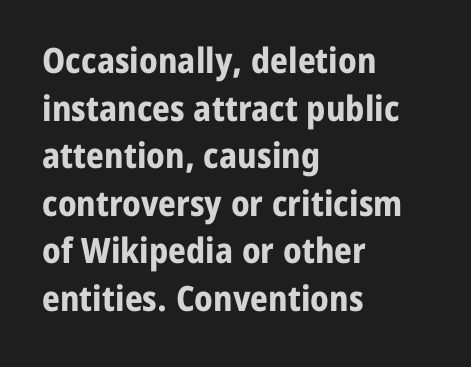
The image shows 35 px bold sans-serif type, upright; set left-aligned, normal line spacing (1.36x), normal letter spacing, not underlined; low stroke contrast and a medium x-height.
